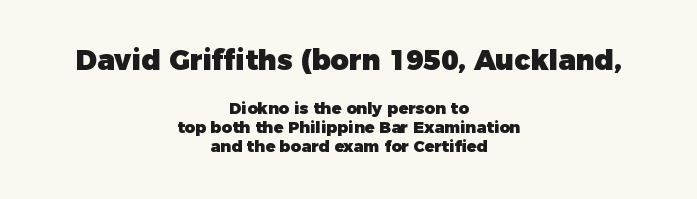
The image shows 28 px heavy sans-serif type, upright; set centered, line spacing 1.19x, normal letter spacing, not underlined; the first (top) block is 1.75x larger; low stroke contrast and a medium x-height.
